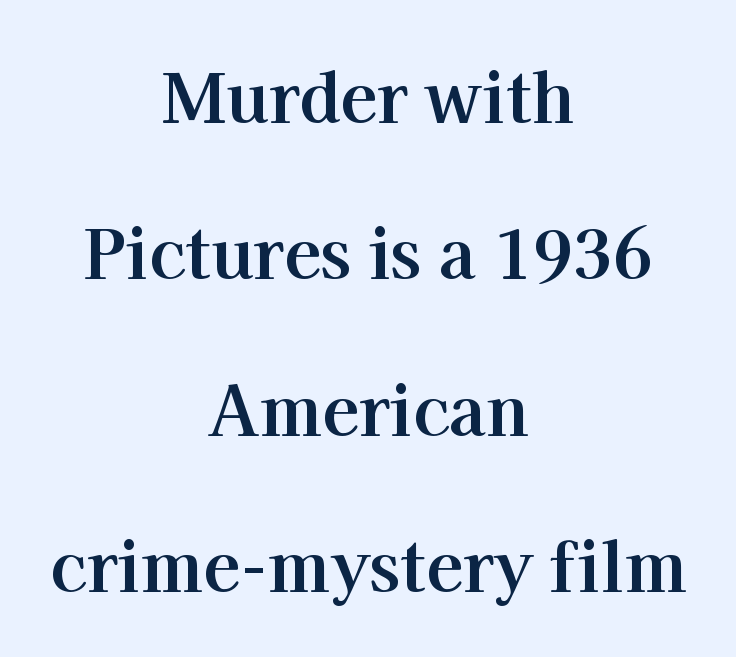
The characters display serif detailing at their extremities. These lines were composed using upright roman letters. A typesetter would call this leading open, well beyond the default. A full-strength bold gives these letters their thick strokes. The lines are quadded center. The letters advance in unequal steps, a hallmark of proportional type.
